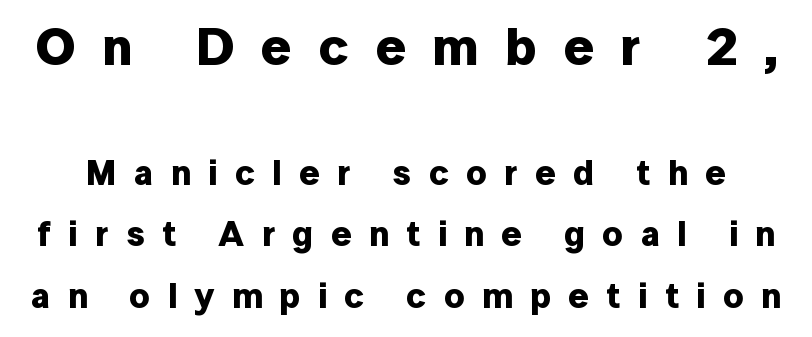
{"serif": "no", "italic": "no", "bold": "yes", "weight": "bold", "width": "normal", "stroke_contrast": "low", "x_height": "medium", "monospaced": "no", "underline": "no", "line_spacing_ratio": 1.75, "letter_spacing": "wide", "letter_spacing_em": 0.5, "larger_block": "first", "size_ratio": 1.51, "glyph_px": 53}
